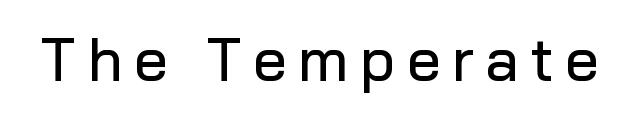
The image shows 60 px sans-serif type, upright; set not underlined; low stroke contrast and a medium x-height.
